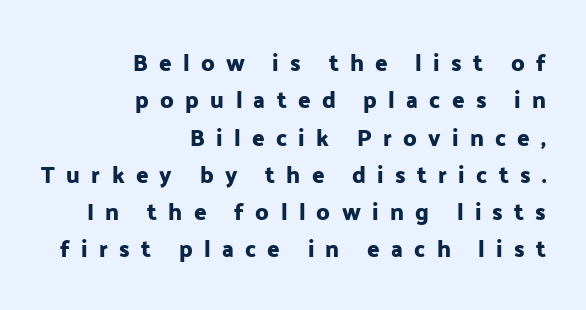
The image shows 23 px text type, upright; set right-aligned, normal line spacing (1.62x), unusually wide letter spacing (+0.49 em), not underlined.
